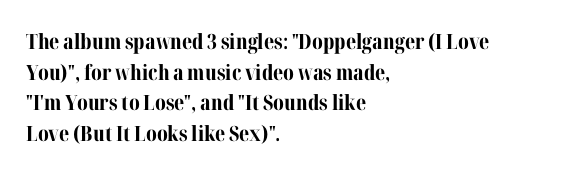
The image shows 21 px bold type, upright; set left-aligned, normal line spacing (1.46x), normal letter spacing, not underlined.
